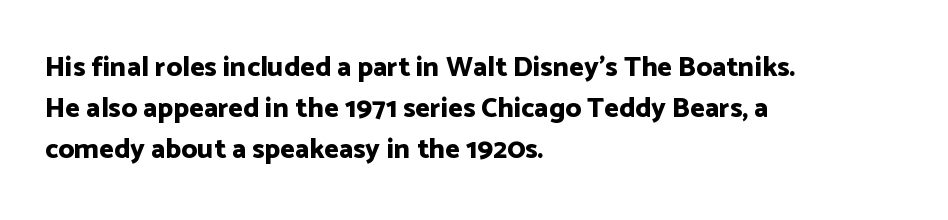
Q: Is the text bold? A: Yes.
Q: Is the text italic (slanted)? A: No, it is upright.
Q: Is the typeface a serif or a sans-serif typeface? A: Sans-serif.
Q: Is the text underlined? A: No.
Q: How is the paragraph aligned? A: Left-aligned.
Q: Is the spacing between letters normal or unusually wide? A: Normal.
Q: Is the spacing between lines tight, normal or loose? A: Normal.
Q: Width (condensed, normal, or wide)? A: Normal.
Q: Stroke contrast? A: Low.
Q: x-height? A: Medium.
Q: Monospaced? A: No.
